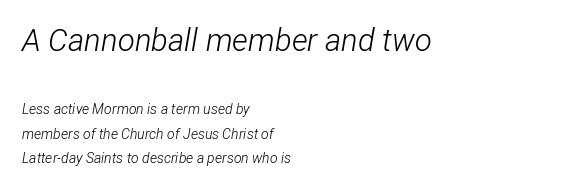
Q: Is the text bold? A: No.
Q: Is the text italic (slanted)? A: Yes, it leans right by about 12 degrees.
Q: Is the text underlined? A: No.
Q: How is the paragraph aligned? A: Left-aligned.
Q: Is the spacing between letters normal or unusually wide? A: Normal.
Q: Which block of text is set in a larger size, the first (top) or the second (bottom)? A: The first (top) one.
Q: Width (condensed, normal, or wide)? A: Condensed.
Q: Stroke contrast? A: Low.
Q: x-height? A: Medium.
Q: Monospaced? A: No.
